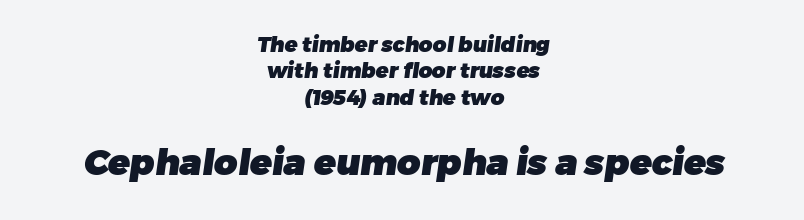
Q: Is the text bold? A: Yes.
Q: Is the typeface a serif or a sans-serif typeface? A: Sans-serif.
Q: Is the text underlined? A: No.
Q: How is the paragraph aligned? A: Centered.
Q: Is the spacing between letters normal or unusually wide? A: Normal.
Q: Is the spacing between lines tight, normal or loose? A: Normal.
Q: Which block of text is set in a larger size, the first (top) or the second (bottom)? A: The second (bottom) one.
Q: Width (condensed, normal, or wide)? A: Normal.
Q: Stroke contrast? A: Low.
Q: x-height? A: Medium.
Q: Monospaced? A: No.
